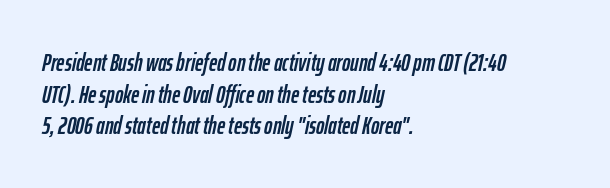
The image shows 25 px text type, italic (leaning right); set left-aligned, normal line spacing (1.27x), normal letter spacing, not underlined.
